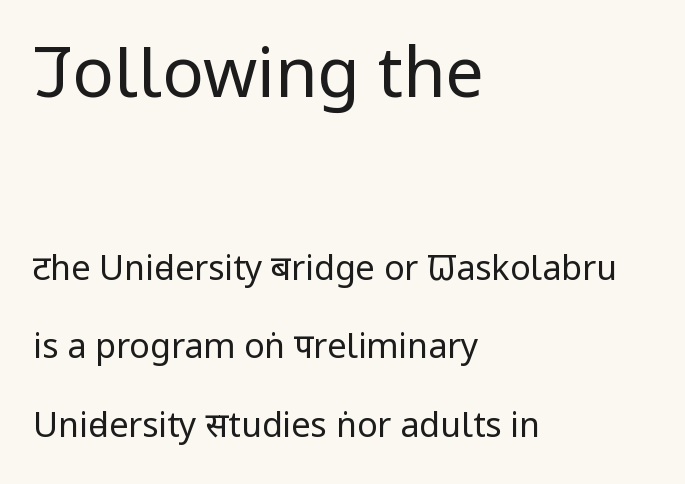
The weight would be labelled regular, book, light, or lighter still. These lines are rendered in a variable-pitch font. Look at the tracking — it's just the regular setting, nothing added. The lines are quadded left.
